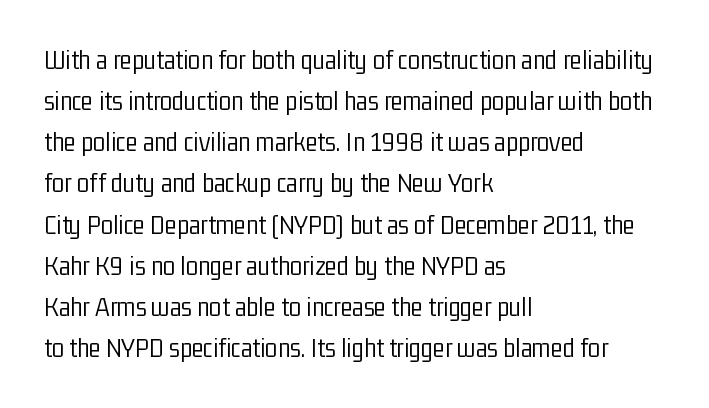
{"serif": "no", "italic": "no", "bold": "no", "weight": "light", "width": "condensed", "stroke_contrast": "low", "x_height": "medium", "monospaced": "no", "underline": "no", "align": "left", "line_spacing": "normal", "line_spacing_ratio": 1.47, "letter_spacing": "normal", "letter_spacing_em": 0.0, "glyph_px": 28}
